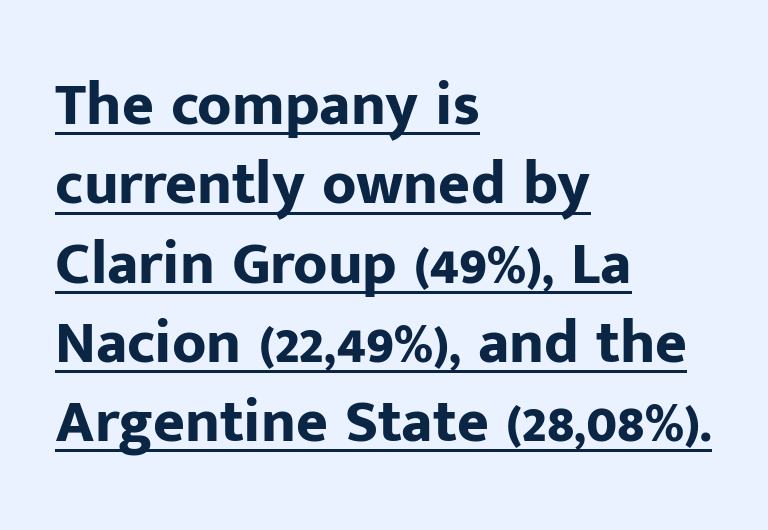
The type sits square on the baseline with zero lean. The paragraph has a hard left edge and a soft right edge. The passage shown has conventional tracking throughout. The typesetter has applied underlining to the passage shown.
